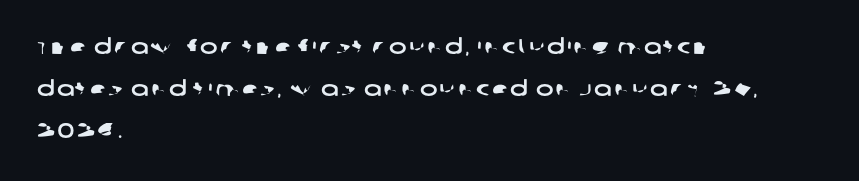
A student would call this left alignment; a typographer would say flush left, rag right. Only glyphs here, with clear space below each row. Each new line begins a long way beneath the previous one.
